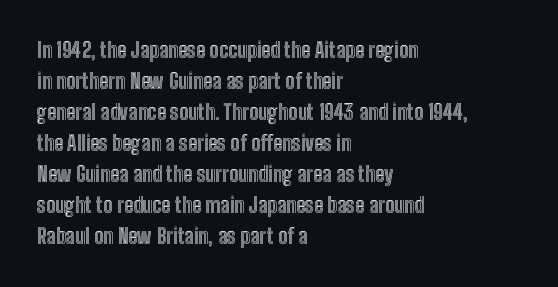
{"italic": "no", "underline": "no", "align": "left", "line_spacing": "normal", "line_spacing_ratio": 1.48, "letter_spacing": "normal", "letter_spacing_em": 0.0, "glyph_px": 21}
